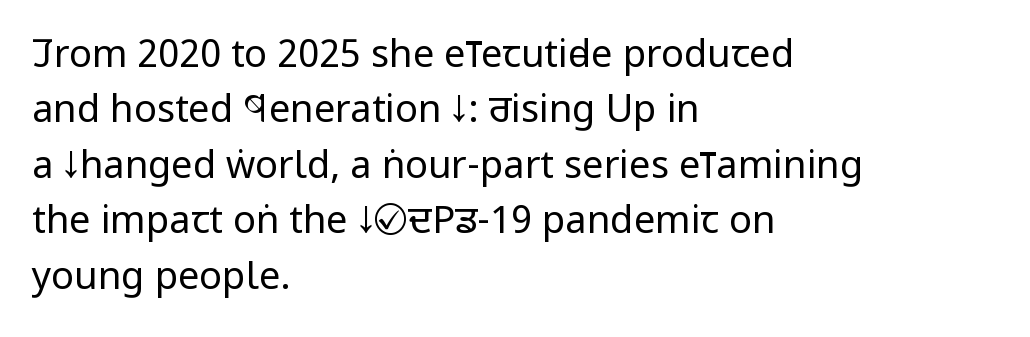
The image shows 38 px regular-weight, condensed sans-serif type, upright; set left-aligned, normal line spacing (1.46x), normal letter spacing, not underlined; low stroke contrast and a large x-height.
